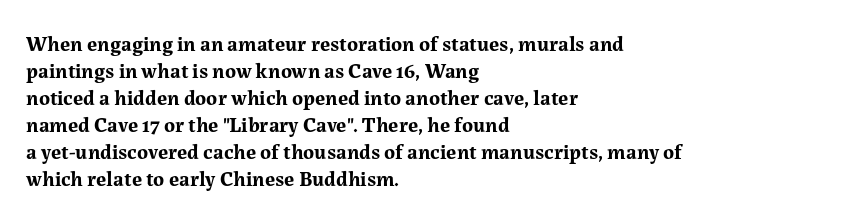
The space directly below the letters is spotless. In terms of leading, this rendering sits right in the middle. Notice how the stems are strictly vertical — no italics here. Honestly, the letter spacing is just normal — you wouldn't notice it. Typesetter's note: full bold, strokes at maximum text heaviness.
